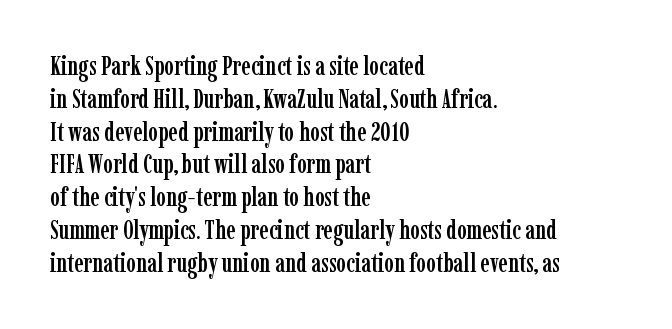
The image shows 26 px text type, upright; set left-aligned, normal line spacing (1.26x), normal letter spacing, not underlined.
